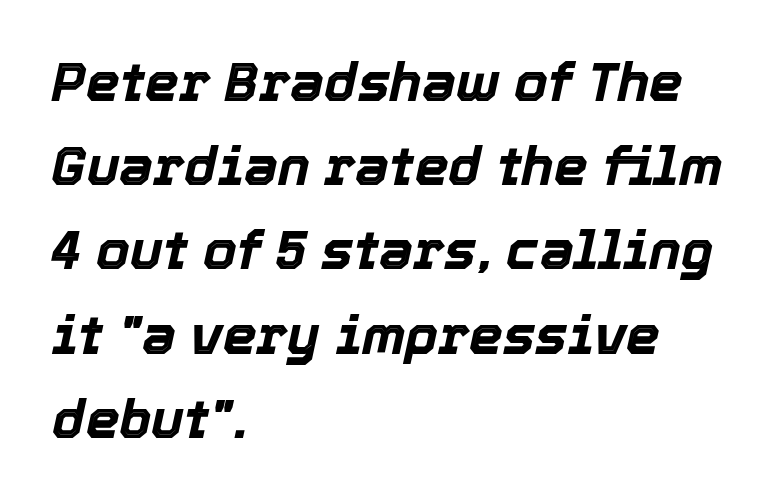
The font is running at its bold setting. The string is rendered with underlining switched off. Spacing verdict: proportional, widths tailored to each character. The text block is weighted toward the left margin, trailing off unevenly rightward.
